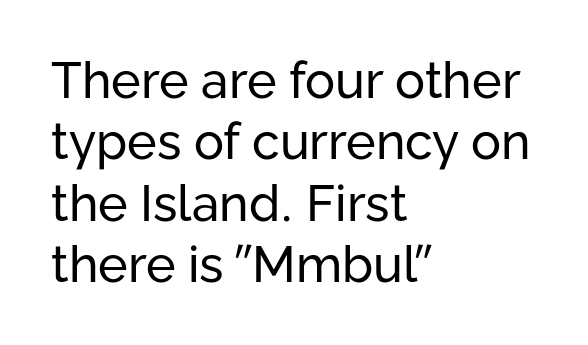
{"serif": "no", "italic": "no", "bold": "no", "weight": "regular", "width": "normal", "stroke_contrast": "low", "x_height": "medium", "monospaced": "no", "underline": "no", "align": "left", "line_spacing_ratio": 1.23, "letter_spacing": "normal", "letter_spacing_em": 0.0, "glyph_px": 50}
